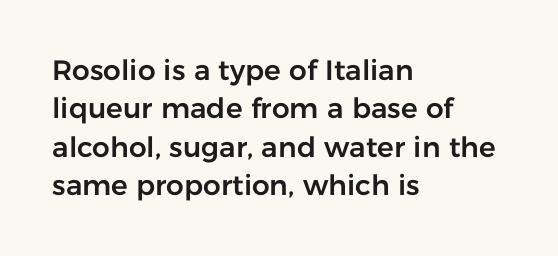
Q: Is the text italic (slanted)? A: No, it is upright.
Q: Is the typeface a serif or a sans-serif typeface? A: Sans-serif.
Q: Is the text underlined? A: No.
Q: How is the paragraph aligned? A: Left-aligned.
Q: Is the spacing between letters normal or unusually wide? A: Normal.
Q: Is the spacing between lines tight, normal or loose? A: Normal.
Q: Width (condensed, normal, or wide)? A: Normal.
Q: Stroke contrast? A: Low.
Q: x-height? A: Medium.
Q: Monospaced? A: No.
